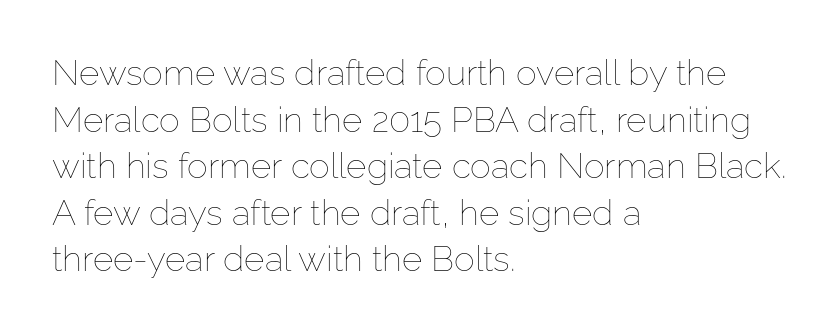
The image shows 35 px thin type, upright; set left-aligned, normal line spacing (1.33x), normal letter spacing, not underlined; low stroke contrast and a medium x-height.
